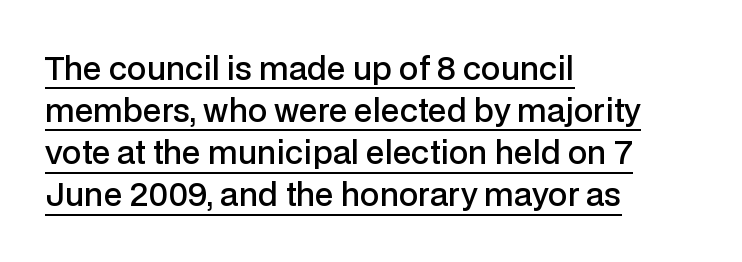
The image shows 31 px semibold sans-serif type, upright; set left-aligned, normal line spacing (1.36x), normal letter spacing, underlined; low stroke contrast and a medium x-height.
